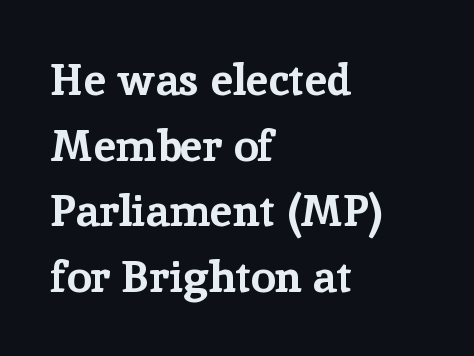
The image shows 44 px bold serif type, upright; set left-aligned, normal line spacing (1.49x), normal letter spacing, not underlined; low stroke contrast and a medium x-height.
